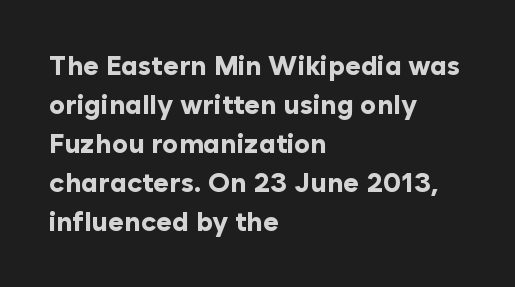
Line starts are locked; line ends wander. On the weight axis this lands at bold, roughly 700. Italic: no, the glyphs are upright roman. Glance below the letters and you will spot only blank space.
